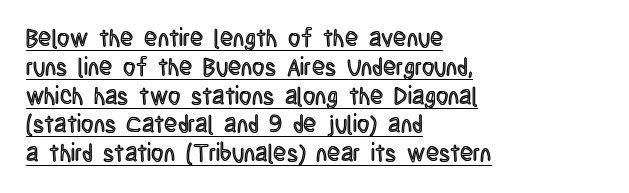
Underline: present. The horizontal fit of the characters is conventional and even. These lines were composed using upright roman letters. A student would call this left alignment; a typographer would say flush left, rag right.
